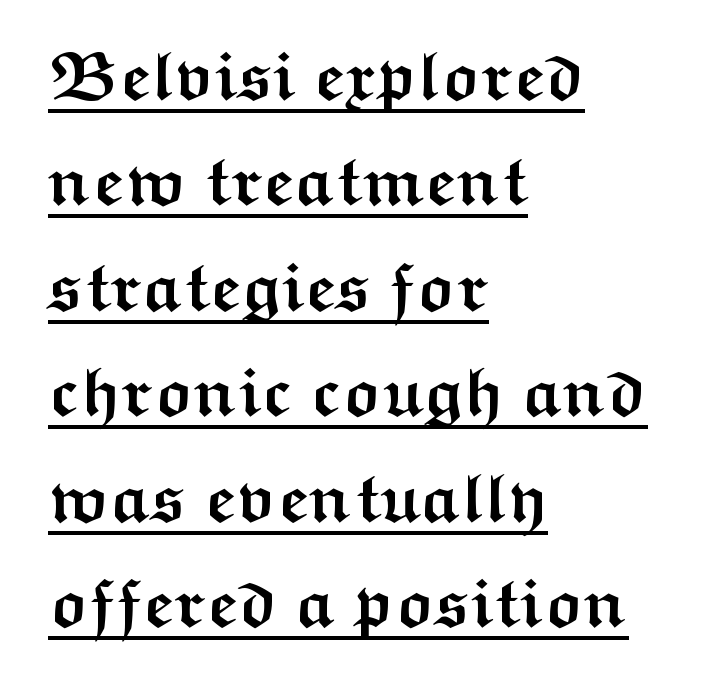
The typeface chosen for these lines omits serifs. On the weight axis this lands at bold, roughly 700. Notice how descenders clear the ascenders below comfortably — that's standard leading. Does the copy run flush right? No — it runs flush left.
